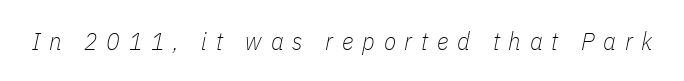
The baseline area is clear. The passage shown is not bold in any degree. The specimen reads as italic at a glance. Observe the wide spacing: letters keep a clear distance from each other.
